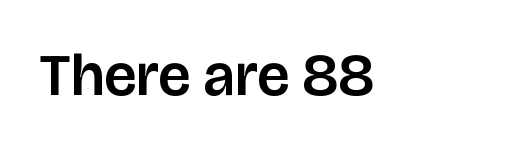
{"serif": "no", "italic": "no", "width": "normal", "stroke_contrast": "low", "x_height": "large", "monospaced": "no", "underline": "no", "align": "left", "letter_spacing": "normal", "letter_spacing_em": 0.0, "glyph_px": 59}
